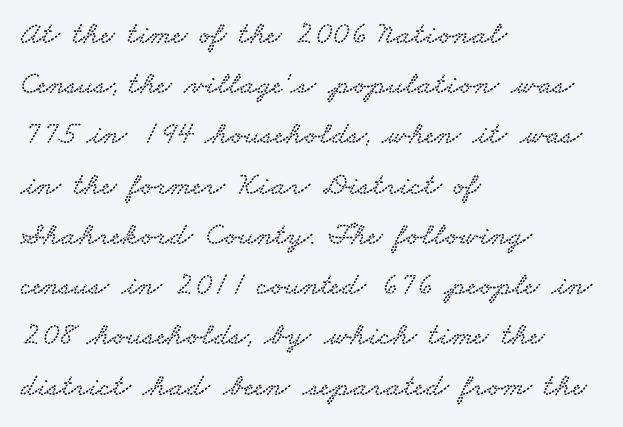
The image shows 32 px wide type; set left-aligned, normal line spacing (1.57x), normal letter spacing, not underlined; low stroke contrast and a small x-height.
